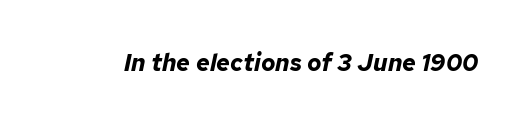
Q: Is the text bold? A: Yes.
Q: Is the text italic (slanted)? A: Yes, it leans right by about 12 degrees.
Q: Is the text underlined? A: No.
Q: Is the spacing between letters normal or unusually wide? A: Normal.
